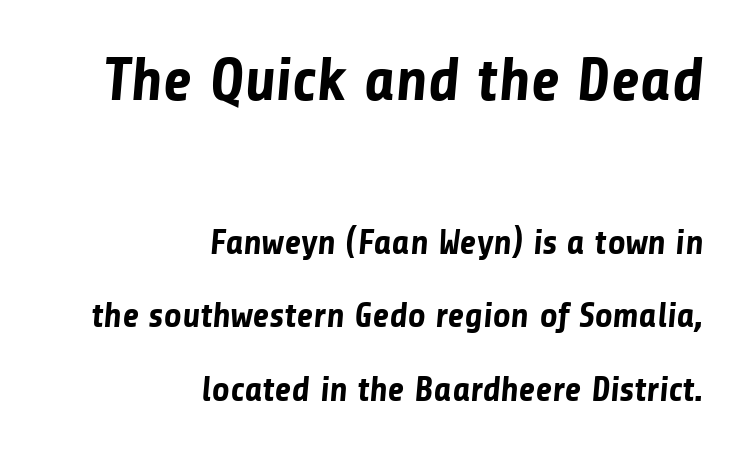
{"serif": "no", "bold": "yes", "weight": "bold", "width": "normal", "stroke_contrast": "low", "x_height": "medium", "monospaced": "no", "underline": "no", "align": "right", "line_spacing": "loose", "line_spacing_ratio": 2.1, "letter_spacing": "normal", "letter_spacing_em": 0.0, "larger_block": "first", "size_ratio": 1.74, "glyph_px": 61}
